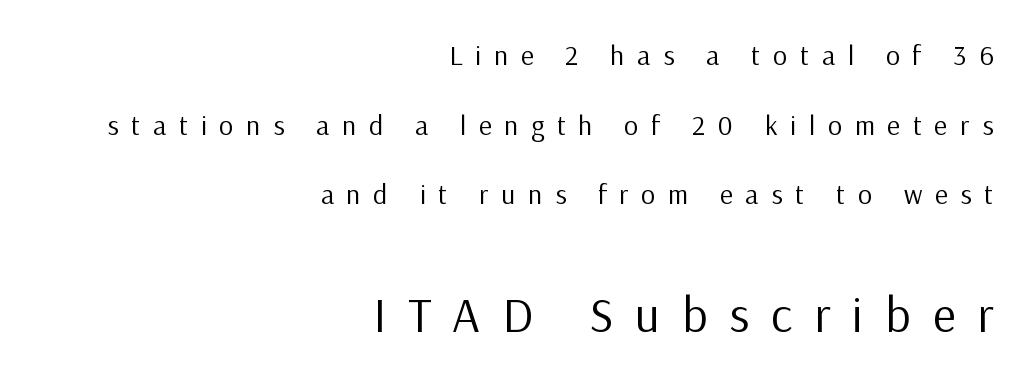
The image shows 49 px regular-weight sans-serif type, upright; set right-aligned, loose line spacing (2.49x), unusually wide letter spacing (+0.45 em), not underlined; the second (bottom) block is 1.75x larger; low stroke contrast and a medium x-height.
